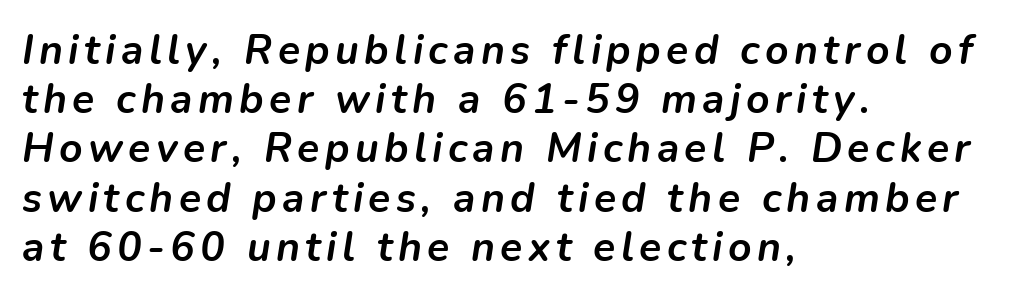
The passage shown leans; its letterforms are oblique. Is this a fixed-width face? No — the glyphs have proportional, varying widths. The specimen omits any rule beneath the text block's lines. Each glyph is drawn with heavy, bold strokes.
